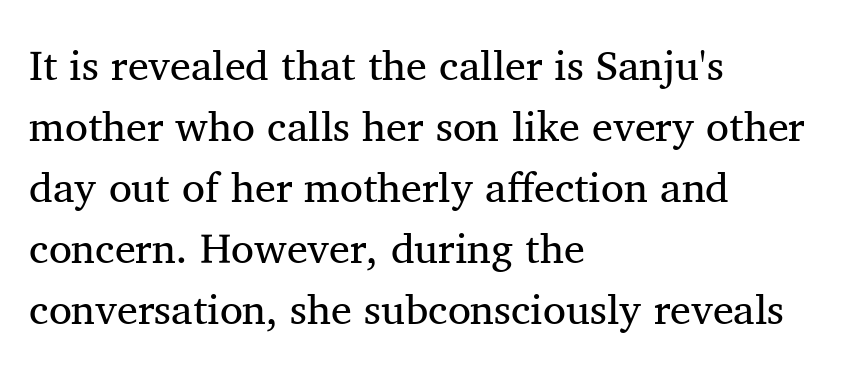
{"serif": "yes", "italic": "no", "bold": "no", "weight": "regular", "width": "normal", "stroke_contrast": "medium", "x_height": "medium", "monospaced": "no", "underline": "no", "align": "left", "line_spacing": "normal", "line_spacing_ratio": 1.45, "letter_spacing": "normal", "letter_spacing_em": 0.0, "glyph_px": 42}
